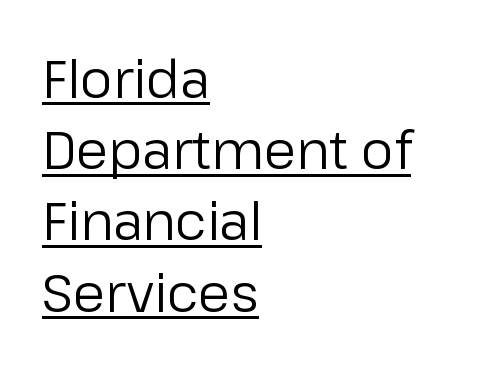
{"serif": "no", "italic": "no", "bold": "no", "weight": "regular", "width": "normal", "stroke_contrast": "low", "x_height": "medium", "monospaced": "no", "underline": "yes", "align": "left", "line_spacing": "normal", "line_spacing_ratio": 1.37, "letter_spacing": "normal", "letter_spacing_em": 0.0, "glyph_px": 52}
